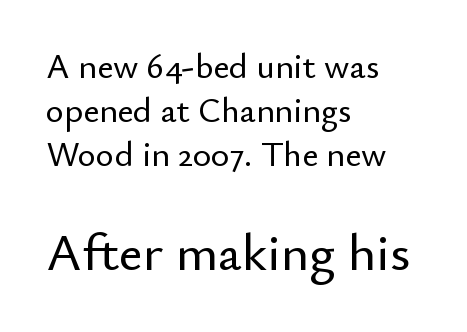
{"serif": "no", "italic": "no", "width": "normal", "stroke_contrast": "low", "x_height": "small", "monospaced": "no", "underline": "no", "align": "left", "line_spacing": "normal", "line_spacing_ratio": 1.26, "letter_spacing": "normal", "letter_spacing_em": 0.0, "larger_block": "second", "size_ratio": 1.51, "glyph_px": 53}
